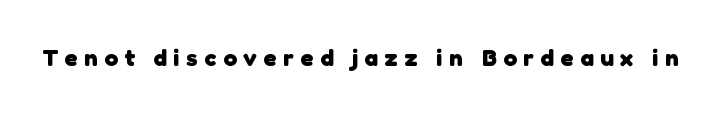
Thick stems and heavy bowls — unmistakably bold. The specimen omits any rule beneath the text block's lines. Characters follow at a spacing far wider than the type designer built in.
